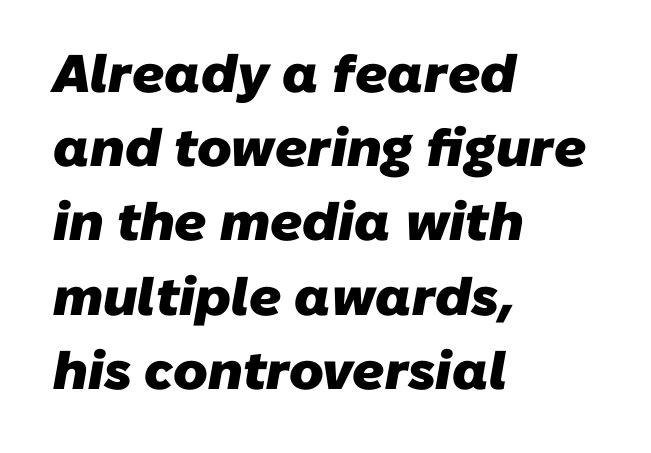
Successive baselines arrive at the customary interval. Examine the stroke ends and you'll find no serifs. Does the weight exceed regular? Yes, all the way to bold. Honestly, there is no underline to notice here at all.
